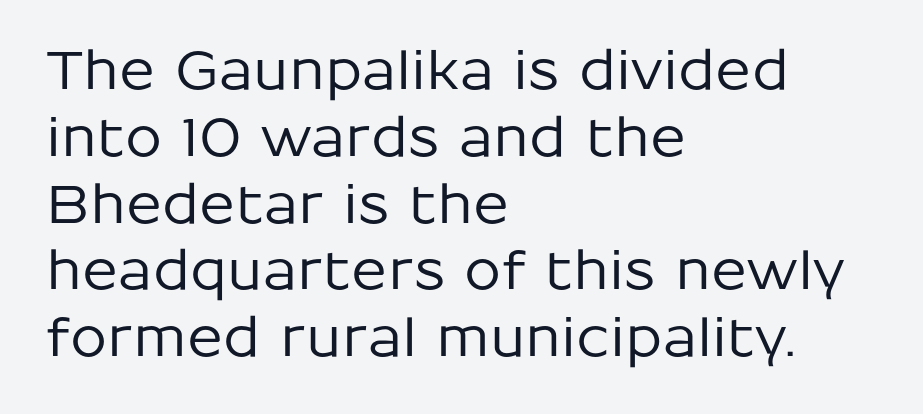
The image shows 53 px sans-serif type, upright; set left-aligned, normal line spacing (1.26x), normal letter spacing, not underlined; low stroke contrast and a medium x-height.
